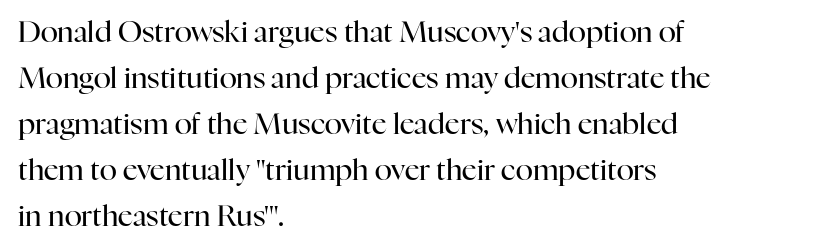
{"serif": "yes", "italic": "no", "bold": "no", "weight": "regular", "width": "normal", "stroke_contrast": "high", "x_height": "medium", "monospaced": "no", "underline": "no", "align": "left", "line_spacing": "normal", "line_spacing_ratio": 1.59, "letter_spacing": "normal", "letter_spacing_em": 0.0, "glyph_px": 29}
